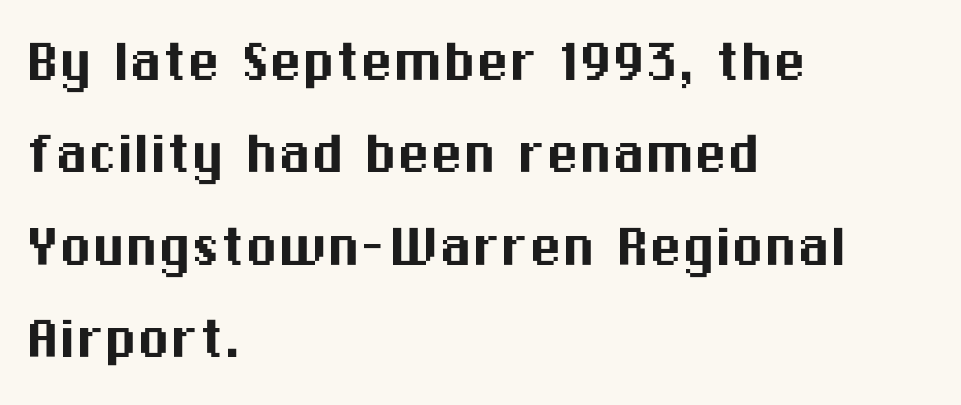
Q: Is the text italic (slanted)? A: No, it is upright.
Q: Is the typeface a serif or a sans-serif typeface? A: Sans-serif.
Q: Is the text underlined? A: No.
Q: How is the paragraph aligned? A: Left-aligned.
Q: Is the spacing between letters normal or unusually wide? A: Normal.
Q: Is the spacing between lines tight, normal or loose? A: Normal.
Q: Width (condensed, normal, or wide)? A: Normal.
Q: Stroke contrast? A: Medium.
Q: x-height? A: Medium.
Q: Monospaced? A: No.
